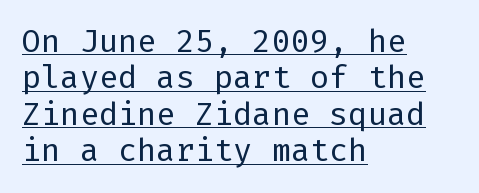
The rendering shows plain stroke endings on the letterforms — a sans-serif design. Posture: upright roman. Stroke thickness stays within the range of a standard reading face or lighter. Looks like someone drew a line under every word here. Tightly led — the rows are bunched.
